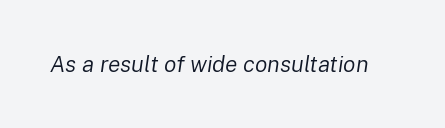
Q: Is the text bold? A: No.
Q: Is the text italic (slanted)? A: Yes, it leans right by about 8 degrees.
Q: Is the text underlined? A: No.
Q: Is the spacing between letters normal or unusually wide? A: Normal.
